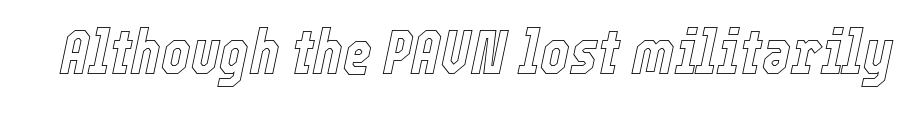
Q: Is the text italic (slanted)? A: Yes, it leans right by about 12 degrees.
Q: Is the text underlined? A: No.
Q: Is the spacing between letters normal or unusually wide? A: Normal.
Q: Width (condensed, normal, or wide)? A: Condensed.
Q: x-height? A: Medium.
Q: Monospaced? A: No.
